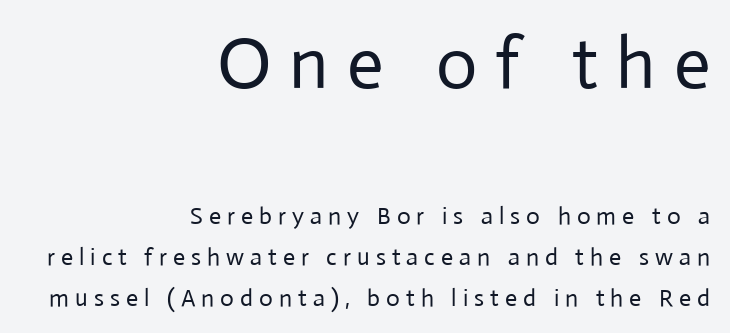
{"serif": "no", "italic": "no", "bold": "no", "weight": "regular", "width": "normal", "stroke_contrast": "low", "x_height": "medium", "monospaced": "no", "underline": "no", "align": "right", "line_spacing_ratio": 1.71, "letter_spacing": "wide", "letter_spacing_em": 0.25, "larger_block": "first", "size_ratio": 3.0, "glyph_px": 72}
